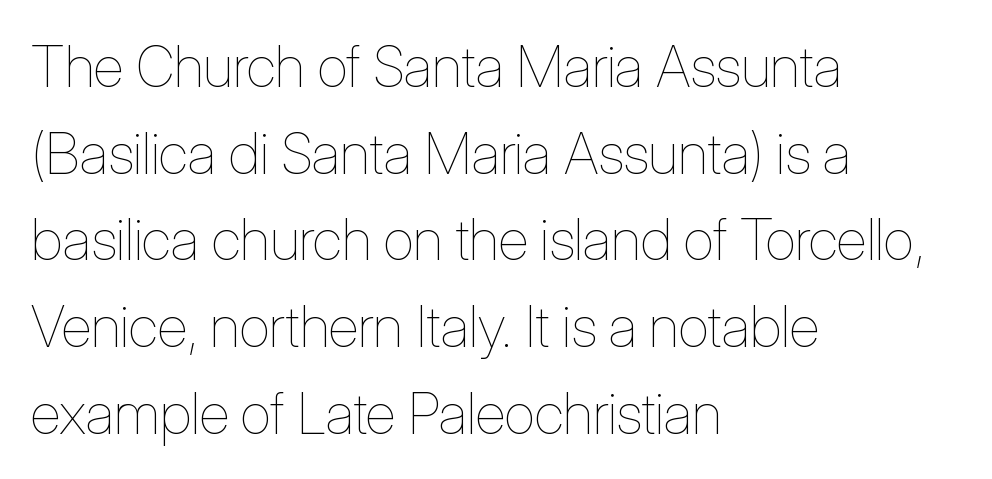
Q: Is the text bold? A: No.
Q: Is the text italic (slanted)? A: No, it is upright.
Q: Is the text underlined? A: No.
Q: How is the paragraph aligned? A: Left-aligned.
Q: Is the spacing between letters normal or unusually wide? A: Normal.
Q: Is the spacing between lines tight, normal or loose? A: Normal.
Q: Width (condensed, normal, or wide)? A: Condensed.
Q: Stroke contrast? A: Low.
Q: x-height? A: Medium.
Q: Monospaced? A: No.
